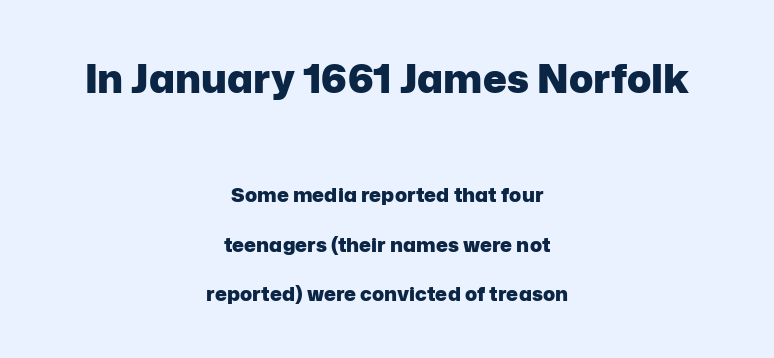
Check under the words: just untouched page. Are there feet on the stems? There aren't — it's a sans. Think of a printed novel: that variable character pitch is what you see here. A typesetter would mark this as roman, not italic.
